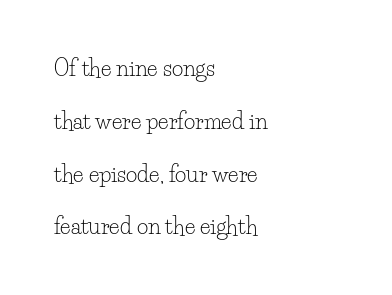
Q: Is the text bold? A: No.
Q: Is the text italic (slanted)? A: No, it is upright.
Q: Is the text underlined? A: No.
Q: How is the paragraph aligned? A: Left-aligned.
Q: Is the spacing between letters normal or unusually wide? A: Normal.
Q: Is the spacing between lines tight, normal or loose? A: Loose.
